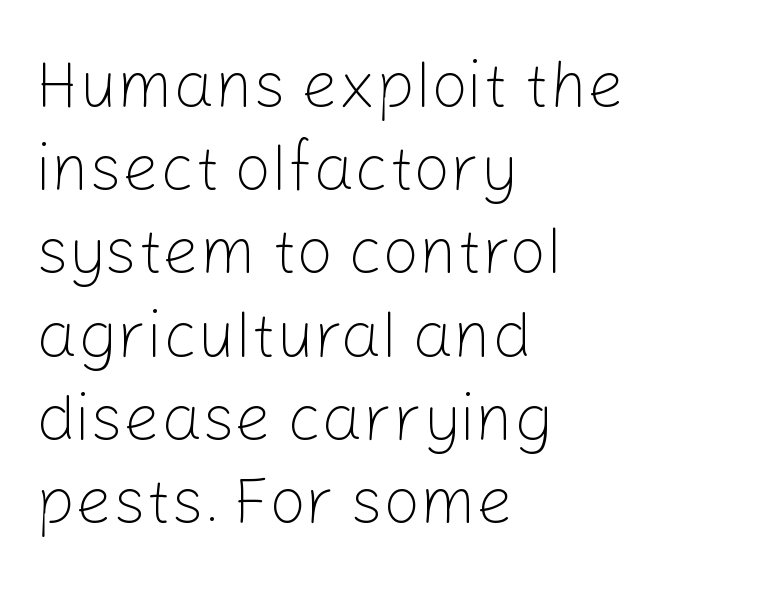
Horizontal alignment here is leftward, the default for most running prose. Is this a fixed-width face? No — the glyphs have proportional, varying widths. A quiet, ordinary-to-light weight characterises the typeface. It's the straight-up-and-down kind of type. The baseline area is clear. The horizontal fit of the characters is conventional and even.
